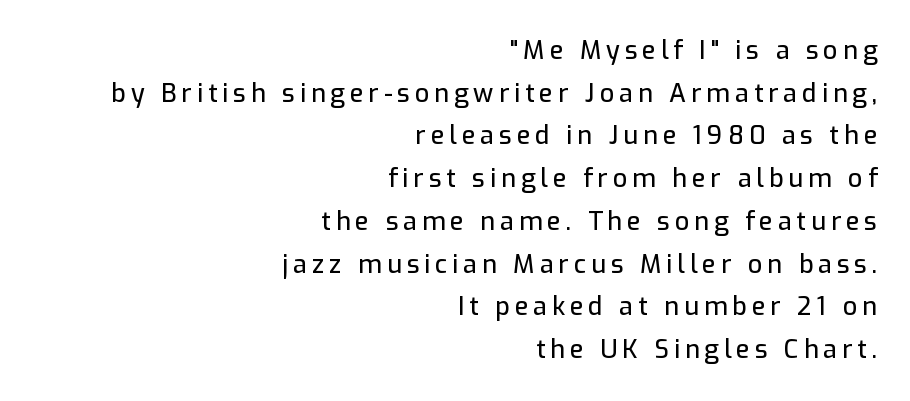
Style check: upright. All the whitespace from short lines collects on the left. The string is rendered with underlining switched off. Loose tracking; the words dissolve into strings of separated letters.
